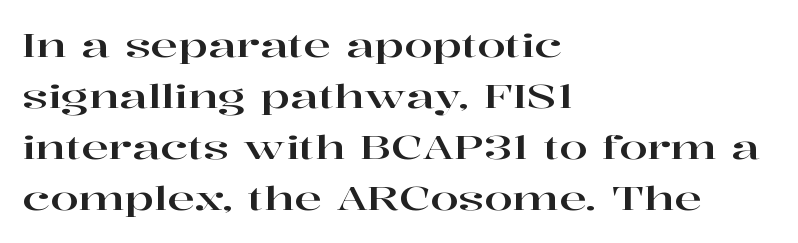
Q: Is the text italic (slanted)? A: No, it is upright.
Q: Is the typeface a serif or a sans-serif typeface? A: Serif.
Q: Is the text underlined? A: No.
Q: How is the paragraph aligned? A: Left-aligned.
Q: Is the spacing between letters normal or unusually wide? A: Normal.
Q: Is the spacing between lines tight, normal or loose? A: Normal.
Q: Width (condensed, normal, or wide)? A: Wide.
Q: Stroke contrast? A: High.
Q: x-height? A: Medium.
Q: Monospaced? A: No.
